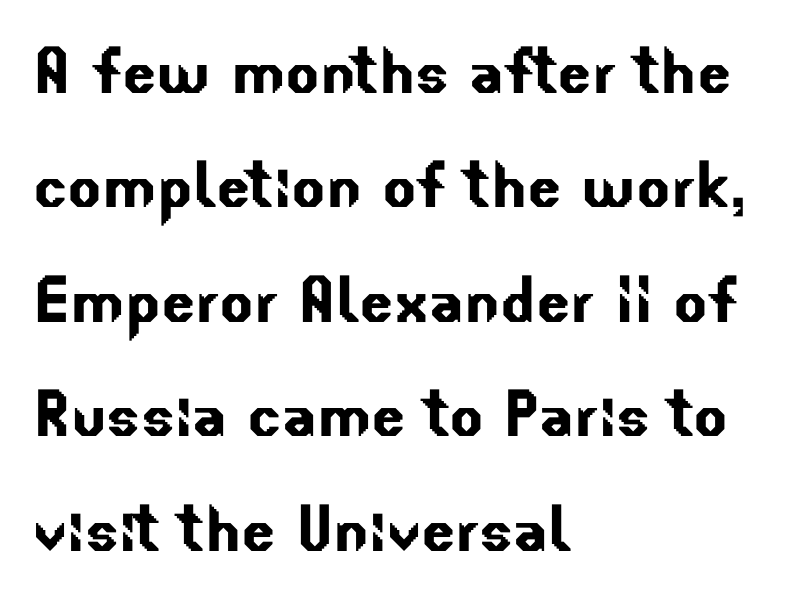
{"serif": "no", "width": "normal", "stroke_contrast": "low", "x_height": "small", "monospaced": "no", "underline": "no", "align": "left", "line_spacing": "normal", "line_spacing_ratio": 1.43, "letter_spacing": "normal", "letter_spacing_em": 0.0, "glyph_px": 80}
